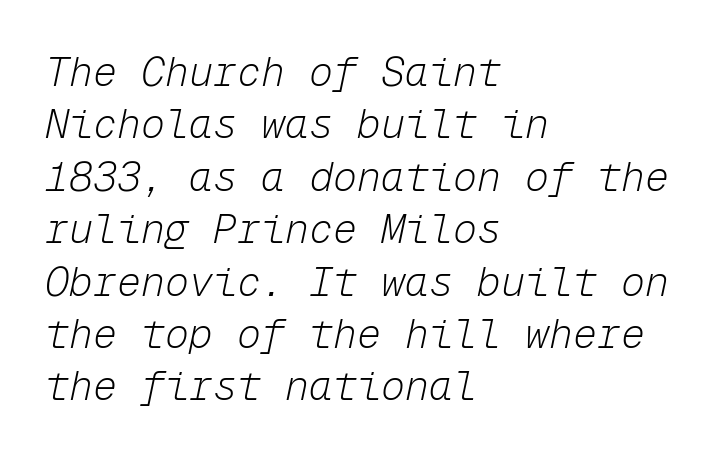
The image shows 40 px light type, italic (leaning right), monospaced; set left-aligned, normal line spacing (1.31x), normal letter spacing, not underlined; low stroke contrast and a medium x-height.
